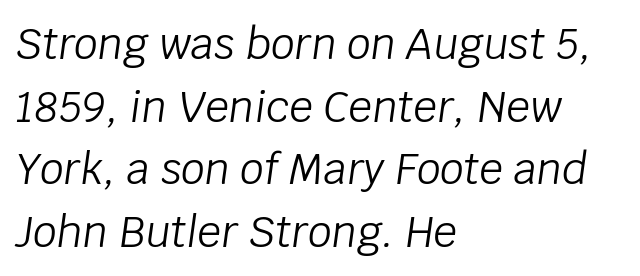
The image shows 42 px light type, italic (leaning right); set left-aligned, normal line spacing (1.49x), normal letter spacing, not underlined; low stroke contrast and a large x-height.
